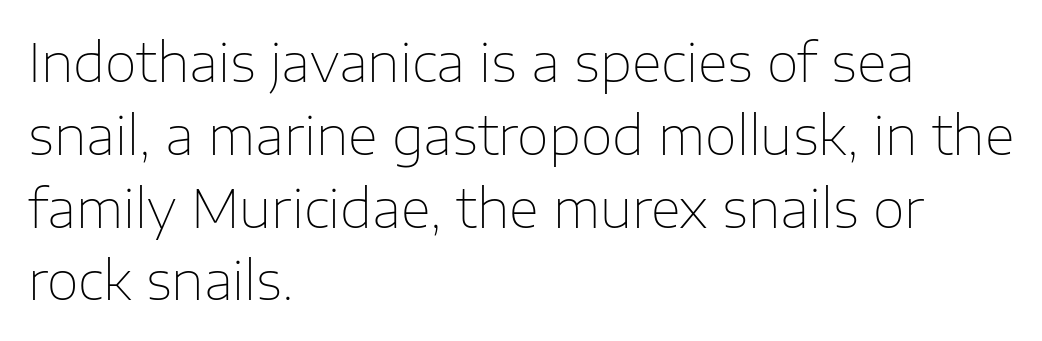
Q: Is the text bold? A: No.
Q: Is the text italic (slanted)? A: No, it is upright.
Q: Is the typeface a serif or a sans-serif typeface? A: Sans-serif.
Q: Is the text underlined? A: No.
Q: How is the paragraph aligned? A: Left-aligned.
Q: Is the spacing between letters normal or unusually wide? A: Normal.
Q: Is the spacing between lines tight, normal or loose? A: Normal.
Q: Width (condensed, normal, or wide)? A: Normal.
Q: Stroke contrast? A: Low.
Q: x-height? A: Medium.
Q: Monospaced? A: No.
